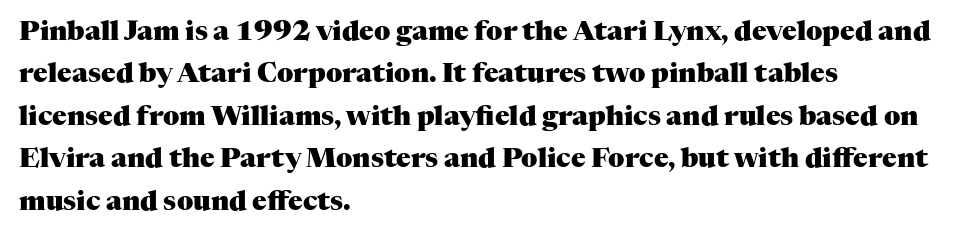
The axis of the letterforms is exactly vertical. The passage is arranged the way most books set body copy — flush left. Beneath every word, the page is bare. Summary of weight: heavy, a full bold. In terms of leading, this rendering sits right in the middle.
